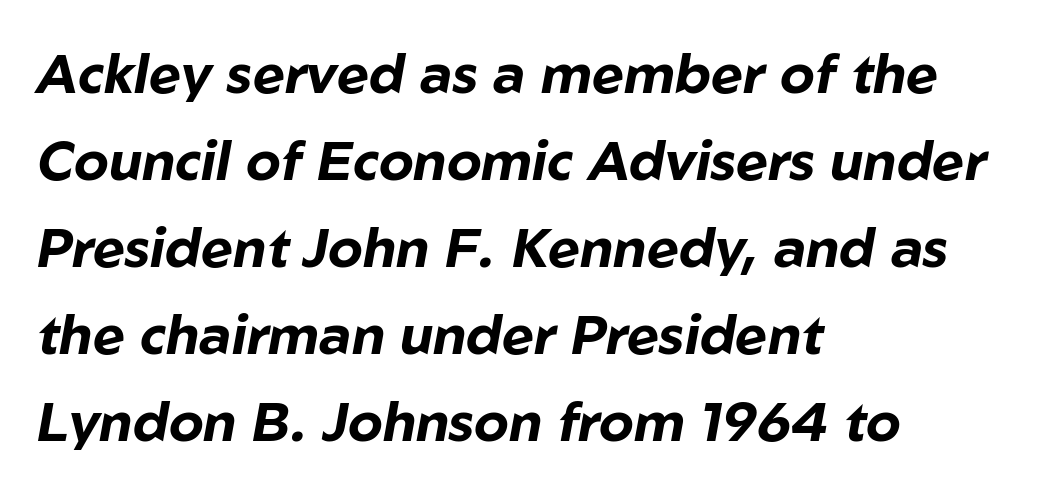
{"italic": "yes", "lean": "right", "slant_degrees": 10, "bold": "yes", "weight": "bold", "width": "normal", "stroke_contrast": "low", "x_height": "medium", "monospaced": "no", "underline": "no", "align": "left", "line_spacing": "normal", "line_spacing_ratio": 1.58, "letter_spacing": "normal", "letter_spacing_em": 0.0, "glyph_px": 55}
